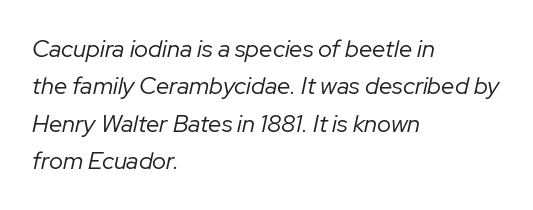
The passage shown leans; its letterforms are oblique. Underline: absent. Inter-character spacing is left at the font's built-in metrics. A quiet, ordinary-to-light weight characterises the typeface.
